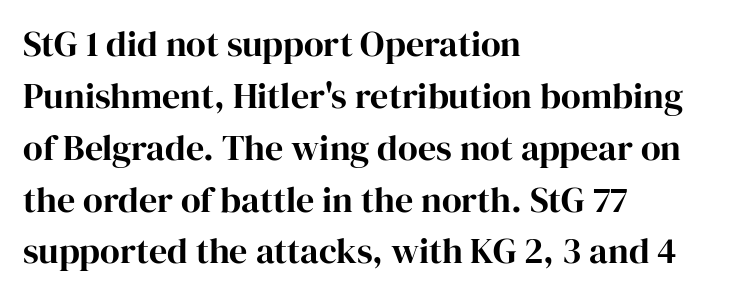
{"serif": "yes", "italic": "no", "width": "normal", "stroke_contrast": "high", "x_height": "medium", "monospaced": "no", "underline": "no", "align": "left", "line_spacing": "normal", "line_spacing_ratio": 1.44, "letter_spacing": "normal", "letter_spacing_em": 0.0, "glyph_px": 36}
